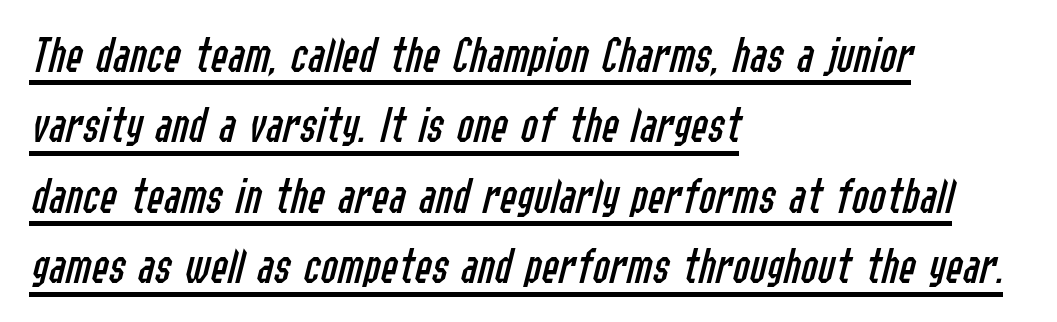
{"italic": "yes", "lean": "right", "slant_degrees": 14, "bold": "no", "weight": "regular", "width": "condensed", "stroke_contrast": "low", "x_height": "medium", "monospaced": "no", "underline": "yes", "align": "left", "line_spacing": "normal", "line_spacing_ratio": 1.38, "letter_spacing": "normal", "letter_spacing_em": 0.0, "glyph_px": 51}
